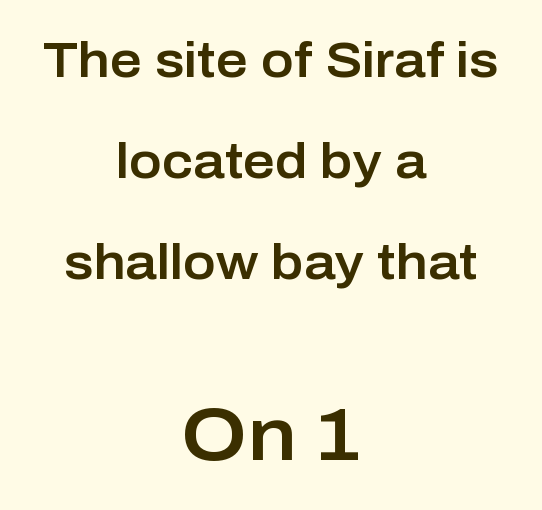
{"serif": "no", "italic": "no", "width": "normal", "stroke_contrast": "low", "x_height": "medium", "monospaced": "no", "underline": "no", "align": "center", "line_spacing": "loose", "line_spacing_ratio": 2.06, "letter_spacing": "normal", "letter_spacing_em": 0.0, "larger_block": "second", "size_ratio": 1.51, "glyph_px": 74}
